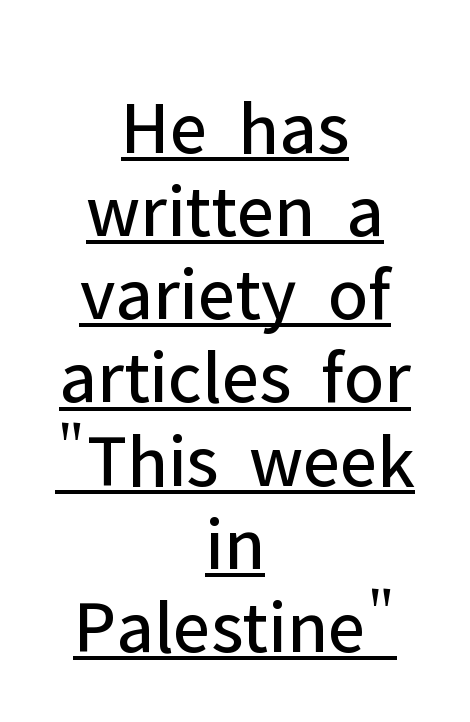
The setting favours the middle, as headings and verse often do. Default kerning and tracking; the words read as compact shapes. Underline: present. In terms of leading, this rendering errs on the cramped side. A light-to-regular cut is what we see here. Is this a sans? Yes — the strokes have no serifs.
